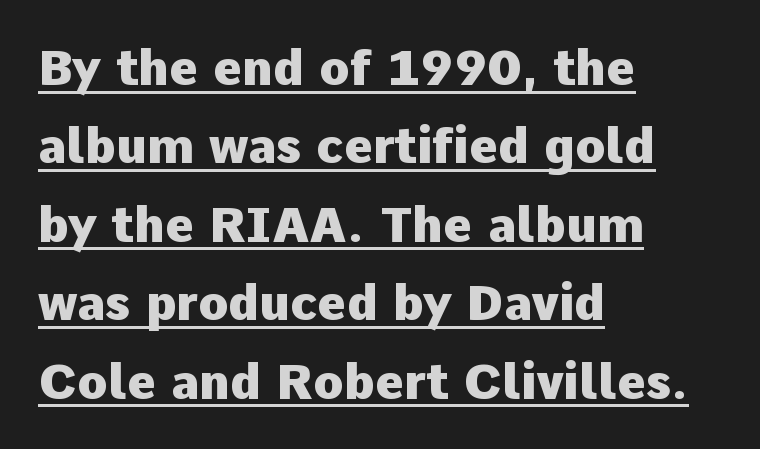
Q: Is the text bold? A: Yes.
Q: Is the text italic (slanted)? A: No, it is upright.
Q: Is the typeface a serif or a sans-serif typeface? A: Sans-serif.
Q: Is the text underlined? A: Yes.
Q: How is the paragraph aligned? A: Left-aligned.
Q: Is the spacing between letters normal or unusually wide? A: Normal.
Q: Is the spacing between lines tight, normal or loose? A: Normal.
Q: Width (condensed, normal, or wide)? A: Normal.
Q: Stroke contrast? A: Low.
Q: x-height? A: Medium.
Q: Monospaced? A: No.
